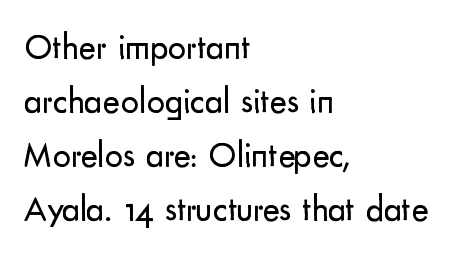
No heavy texture on the line: the type isn't bold. Notice how the stems are strictly vertical — no italics here. Font category for this specimen: sans-serif. Any mark beneath the type? The region is blank. Casual observation: everything's shoved over to the left. Vertical spacing — default.
